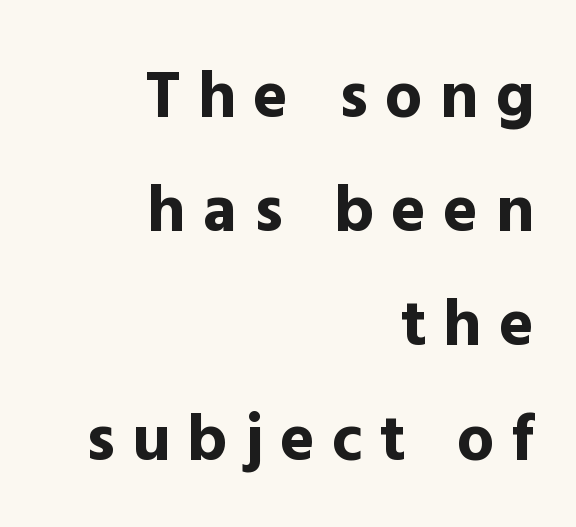
Q: Is the text bold? A: Yes.
Q: Is the text italic (slanted)? A: No, it is upright.
Q: Is the typeface a serif or a sans-serif typeface? A: Sans-serif.
Q: Is the text underlined? A: No.
Q: How is the paragraph aligned? A: Right-aligned.
Q: Is the spacing between letters normal or unusually wide? A: Unusually wide.
Q: Width (condensed, normal, or wide)? A: Normal.
Q: x-height? A: Medium.
Q: Monospaced? A: No.
